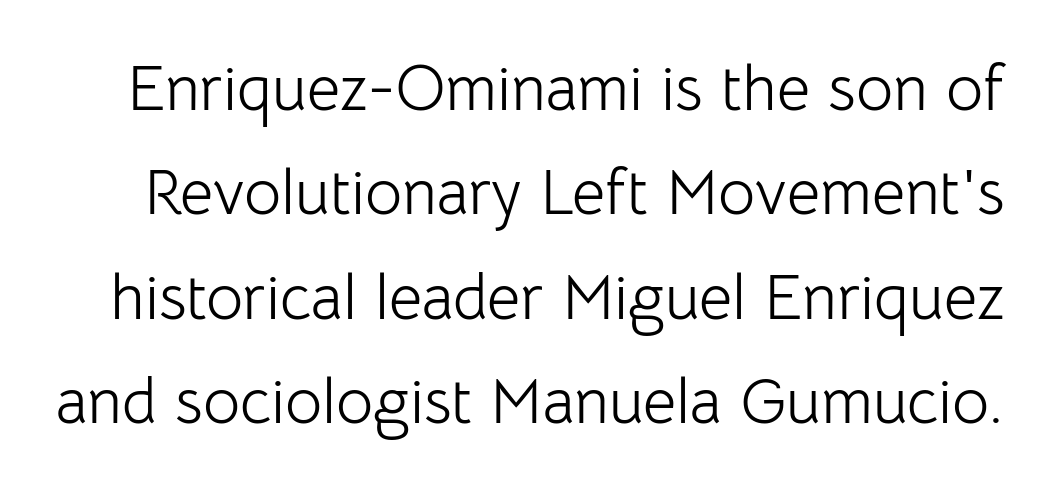
Q: Is the text bold? A: No.
Q: Is the text italic (slanted)? A: No, it is upright.
Q: Is the typeface a serif or a sans-serif typeface? A: Sans-serif.
Q: Is the text underlined? A: No.
Q: Is the spacing between letters normal or unusually wide? A: Normal.
Q: Is the spacing between lines tight, normal or loose? A: Normal.
Q: Width (condensed, normal, or wide)? A: Normal.
Q: Stroke contrast? A: Low.
Q: x-height? A: Medium.
Q: Monospaced? A: No.
